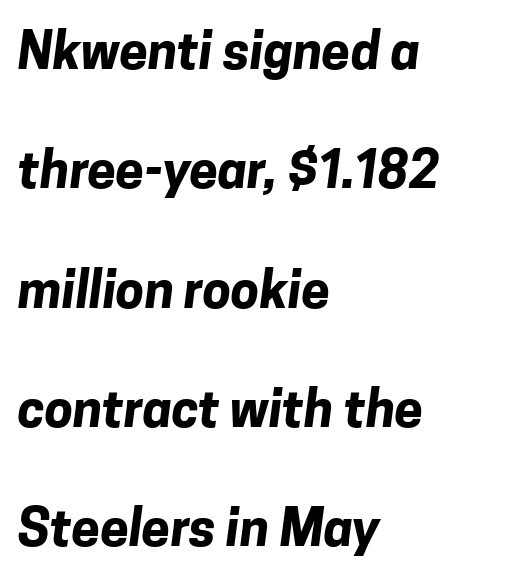
Q: Is the text bold? A: Yes.
Q: Is the typeface a serif or a sans-serif typeface? A: Sans-serif.
Q: Is the text underlined? A: No.
Q: How is the paragraph aligned? A: Left-aligned.
Q: Is the spacing between letters normal or unusually wide? A: Normal.
Q: Is the spacing between lines tight, normal or loose? A: Loose.
Q: Width (condensed, normal, or wide)? A: Normal.
Q: Stroke contrast? A: Low.
Q: x-height? A: Medium.
Q: Monospaced? A: No.
